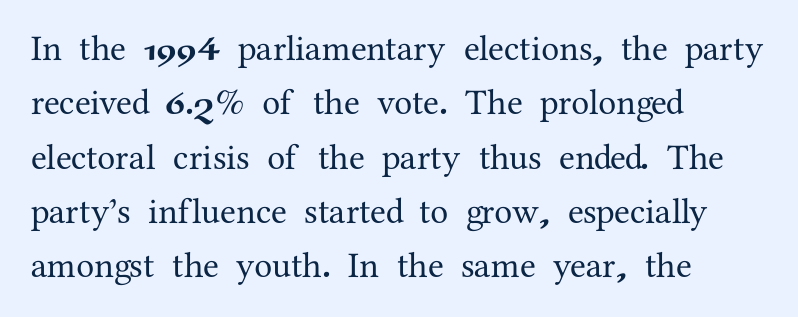
Line spacing here is normal. The lettering stays uniformly vertical, giving the passage a roman look. Quick note: underline off. The letters advance in unequal steps, a hallmark of proportional type.
